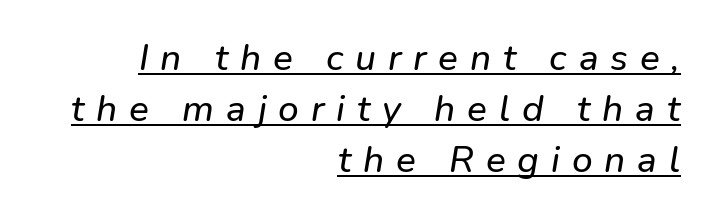
Tracking value appears strongly positive — letters spread wide. Would a proofreader flag this as italicized? Yes. Evenly set lines give the paragraph a standard silhouette. Think of a printed novel: that variable character pitch is what you see here.
